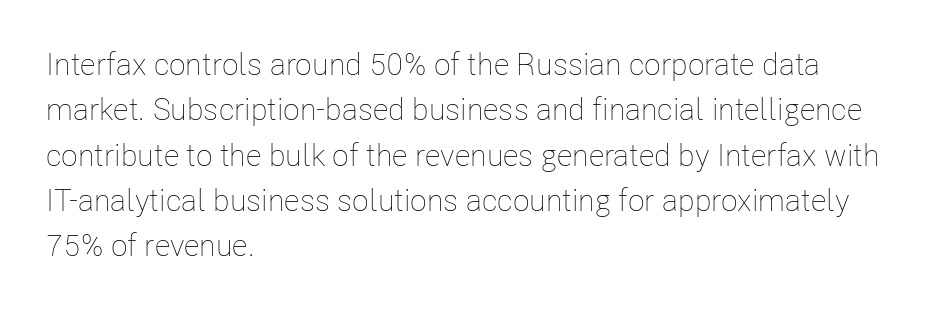
The image shows 31 px thin, condensed type, upright; set left-aligned, normal line spacing (1.46x), normal letter spacing, not underlined; low stroke contrast and a medium x-height.
